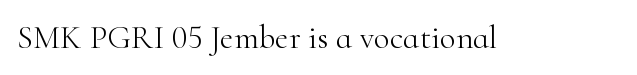
Q: Is the text bold? A: No.
Q: Is the text italic (slanted)? A: No, it is upright.
Q: Is the typeface a serif or a sans-serif typeface? A: Serif.
Q: Is the text underlined? A: No.
Q: Is the spacing between letters normal or unusually wide? A: Normal.
Q: Width (condensed, normal, or wide)? A: Normal.
Q: Stroke contrast? A: High.
Q: x-height? A: Small.
Q: Monospaced? A: No.
